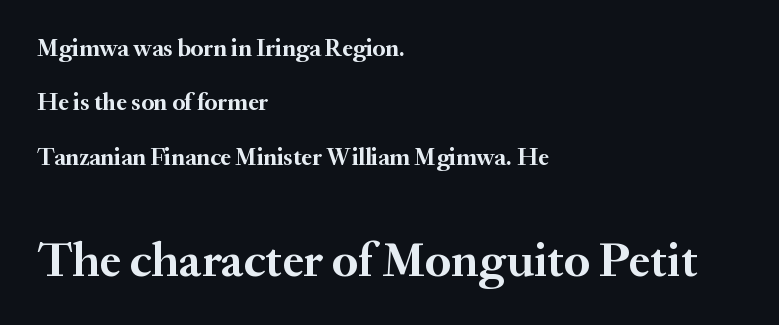
Q: Is the text bold? A: Yes.
Q: Is the text italic (slanted)? A: No, it is upright.
Q: Is the typeface a serif or a sans-serif typeface? A: Serif.
Q: Is the text underlined? A: No.
Q: How is the paragraph aligned? A: Left-aligned.
Q: Is the spacing between letters normal or unusually wide? A: Normal.
Q: Is the spacing between lines tight, normal or loose? A: Loose.
Q: Which block of text is set in a larger size, the first (top) or the second (bottom)? A: The second (bottom) one.
Q: Width (condensed, normal, or wide)? A: Normal.
Q: Stroke contrast? A: Medium.
Q: x-height? A: Small.
Q: Monospaced? A: No.
